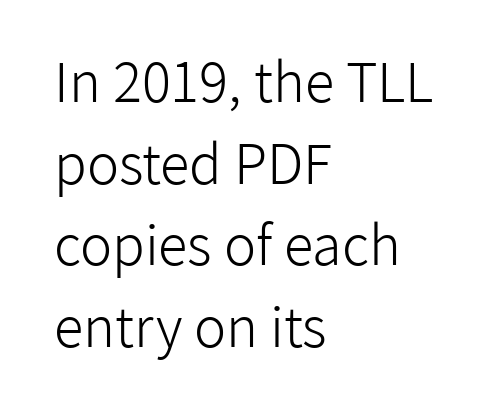
Stroke thickness stays within the range of a standard reading face or lighter. If you measured baseline to baseline, you'd find a middling distance. The glyphs in this specimen are sans serif. Default kerning and tracking; the words read as compact shapes. When letters stand straight like this, we call the style roman or upright.
